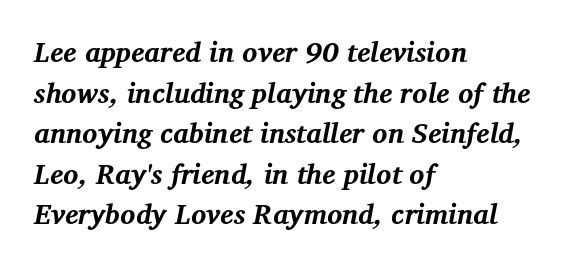
The image shows 28 px bold serif type, italic (leaning right); set left-aligned, normal line spacing (1.45x), normal letter spacing, not underlined; medium stroke contrast and a medium x-height.
